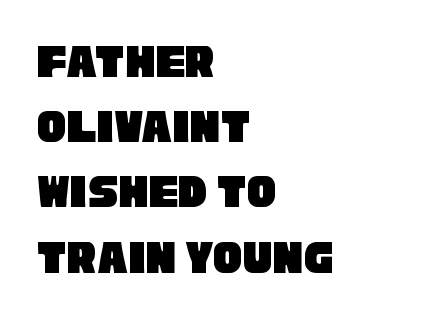
{"serif": "no", "width": "condensed", "stroke_contrast": "low", "x_height": "large", "monospaced": "no", "underline": "no", "align": "left", "line_spacing": "normal", "line_spacing_ratio": 1.33, "letter_spacing": "normal", "letter_spacing_em": 0.0, "glyph_px": 49}
